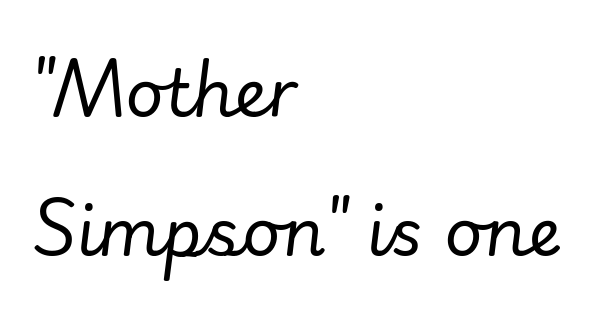
Q: Is the text bold? A: No.
Q: Is the text italic (slanted)? A: Yes, it leans right by about 7 degrees.
Q: Is the text underlined? A: No.
Q: How is the paragraph aligned? A: Left-aligned.
Q: Is the spacing between letters normal or unusually wide? A: Normal.
Q: Is the spacing between lines tight, normal or loose? A: Loose.
Q: Width (condensed, normal, or wide)? A: Normal.
Q: Stroke contrast? A: Low.
Q: x-height? A: Small.
Q: Monospaced? A: No.
